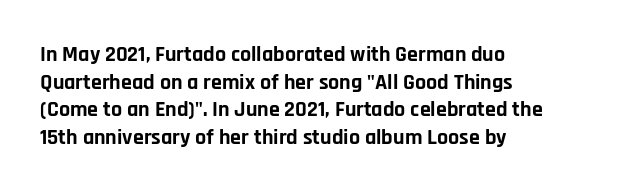
{"italic": "no", "bold": "yes", "underline": "no", "align": "left", "line_spacing": "normal", "line_spacing_ratio": 1.26, "letter_spacing": "normal", "letter_spacing_em": 0.0, "glyph_px": 22}
